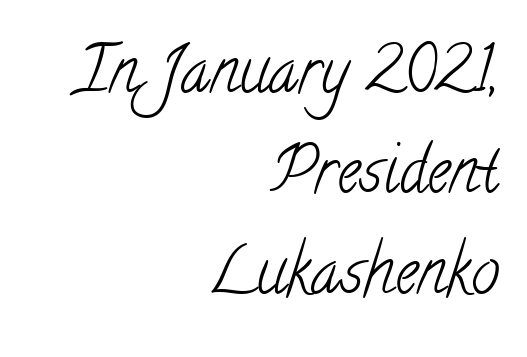
{"bold": "no", "weight": "light", "width": "condensed", "stroke_contrast": "low", "x_height": "small", "monospaced": "no", "underline": "no", "align": "right", "line_spacing": "normal", "line_spacing_ratio": 1.57, "letter_spacing": "normal", "letter_spacing_em": 0.0, "glyph_px": 64}
